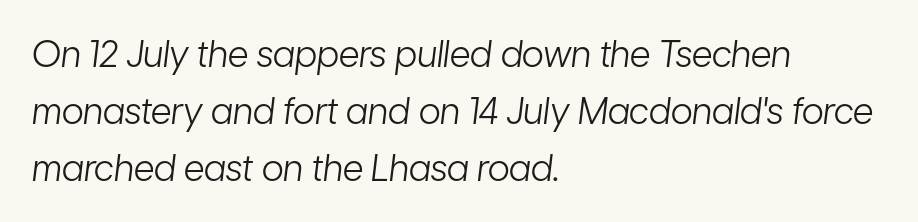
The image shows 36 px light, condensed type, italic (leaning right); set left-aligned, normal line spacing (1.58x), normal letter spacing, not underlined; low stroke contrast and a medium x-height.
